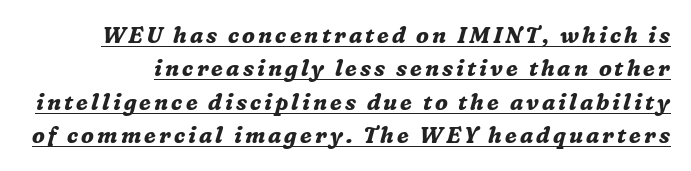
There's an unmistakable incline to the writing here. A full-strength bold gives these letters their thick strokes. Beneath each row of characters lies a ruled line. Students, observe: this is what conventionally led text looks like.
